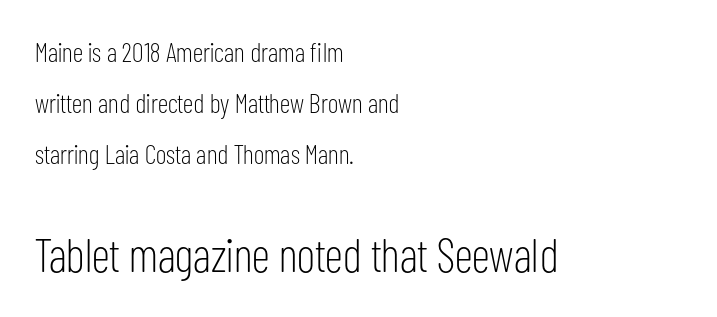
Q: Is the text bold? A: No.
Q: Is the text italic (slanted)? A: No, it is upright.
Q: Is the typeface a serif or a sans-serif typeface? A: Sans-serif.
Q: Is the text underlined? A: No.
Q: How is the paragraph aligned? A: Left-aligned.
Q: Is the spacing between letters normal or unusually wide? A: Normal.
Q: Which block of text is set in a larger size, the first (top) or the second (bottom)? A: The second (bottom) one.
Q: Width (condensed, normal, or wide)? A: Condensed.
Q: Stroke contrast? A: Low.
Q: x-height? A: Medium.
Q: Monospaced? A: No.
